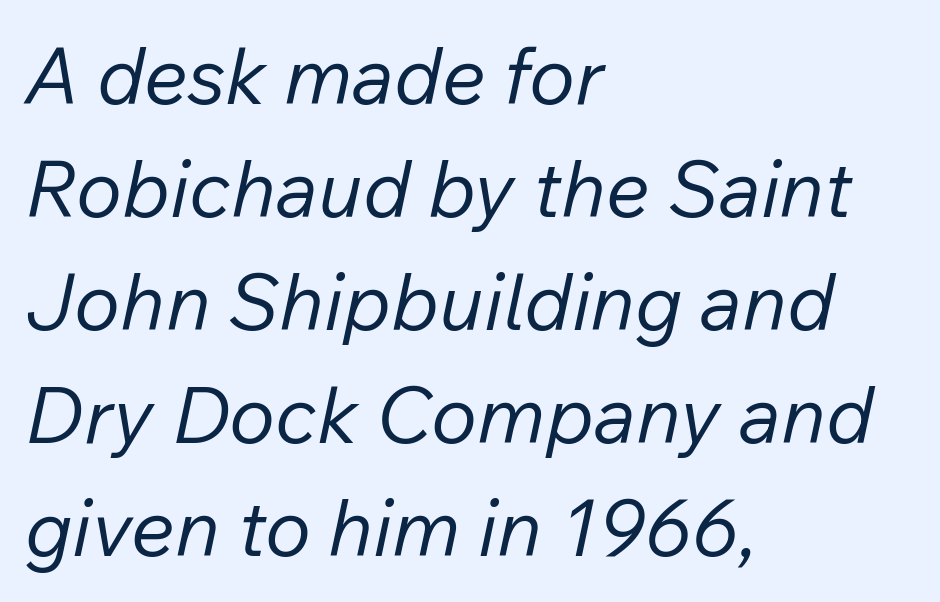
The image shows 78 px regular-weight type, italic (leaning right); set left-aligned, normal line spacing (1.45x), normal letter spacing, not underlined; low stroke contrast and a medium x-height.
